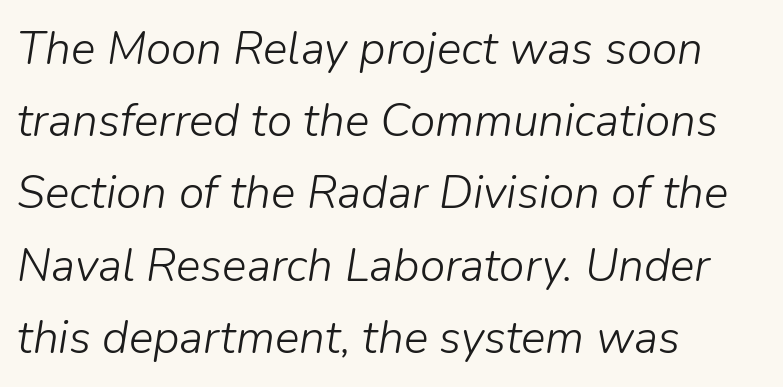
{"italic": "yes", "lean": "right", "slant_degrees": 9, "bold": "no", "weight": "light", "width": "normal", "stroke_contrast": "low", "x_height": "medium", "monospaced": "no", "underline": "no", "align": "left", "line_spacing": "normal", "line_spacing_ratio": 1.57, "letter_spacing": "normal", "letter_spacing_em": 0.0, "glyph_px": 46}
